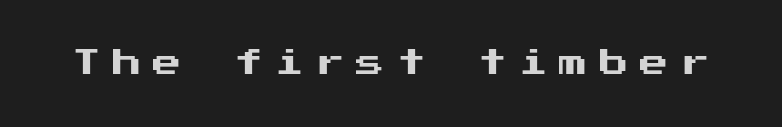
The image shows 29 px sans-serif type, upright; set unusually wide letter spacing (+0.4 em), not underlined; medium stroke contrast and a medium x-height.
